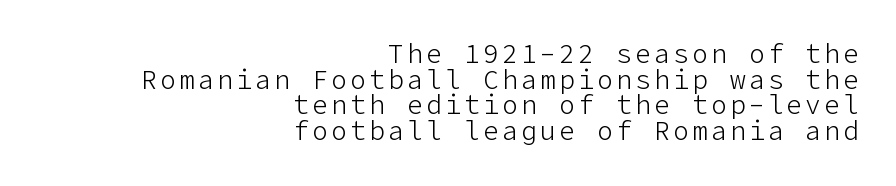
{"italic": "no", "bold": "no", "underline": "no", "align": "right", "line_spacing": "tight", "line_spacing_ratio": 0.99, "glyph_px": 26}
